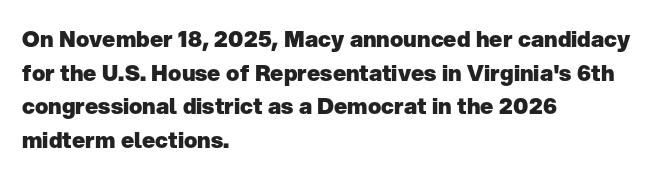
This sample is left-justified, so line endings fall wherever the words run out. Ascenders rise straight up at ninety degrees. Notice how descenders clear the ascenders below comfortably — that's standard leading. Is the type bold? Yes — the strokes are clearly thick and heavy.
